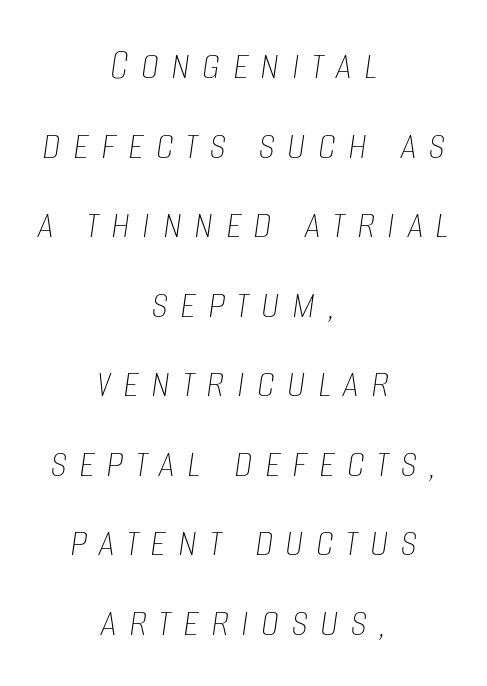
The image shows 46 px thin, condensed type, italic (leaning right); set centered, line spacing 1.73x, unusually wide letter spacing (+0.26 em), not underlined; low stroke contrast and a large x-height.
